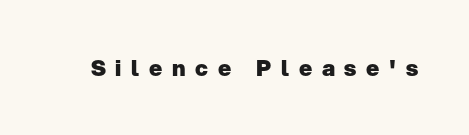
The image shows 22 px bold type, upright; set unusually wide letter spacing (+0.44 em), not underlined.
